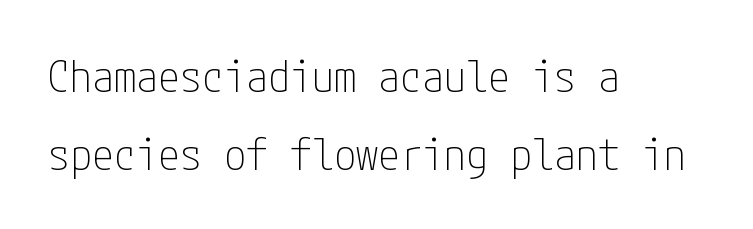
{"serif": "no", "italic": "no", "bold": "no", "weight": "thin", "width": "condensed", "stroke_contrast": "low", "x_height": "medium", "underline": "no", "align": "left", "line_spacing_ratio": 1.77, "letter_spacing": "normal", "letter_spacing_em": 0.0, "glyph_px": 44}
